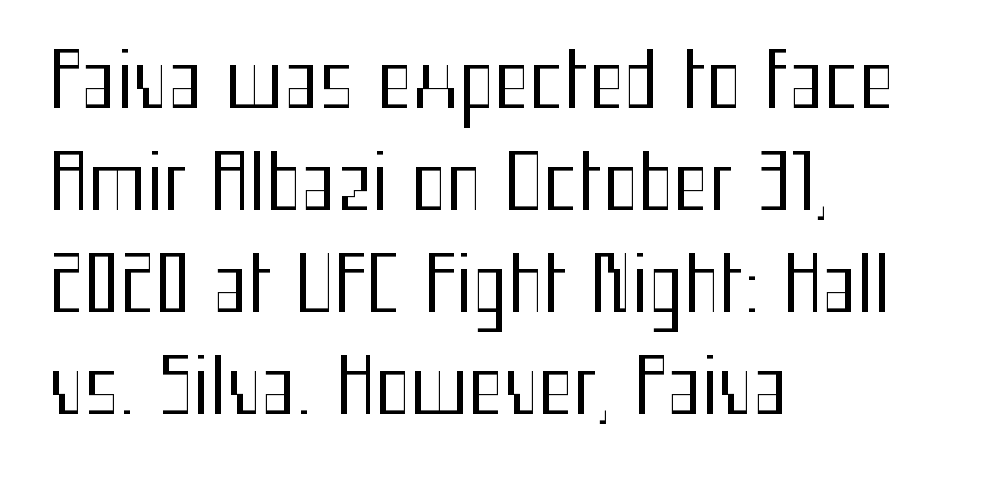
The image shows 75 px regular-weight, condensed sans-serif type, upright; set left-aligned, normal line spacing (1.36x), normal letter spacing, not underlined; medium stroke contrast and a medium x-height.
